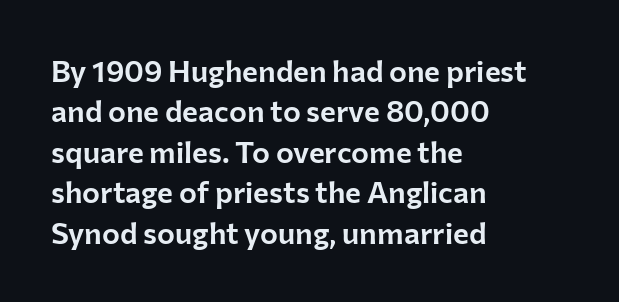
The image shows 30 px sans-serif type, upright; set left-aligned, normal line spacing (1.35x), normal letter spacing, not underlined; low stroke contrast and a medium x-height.
